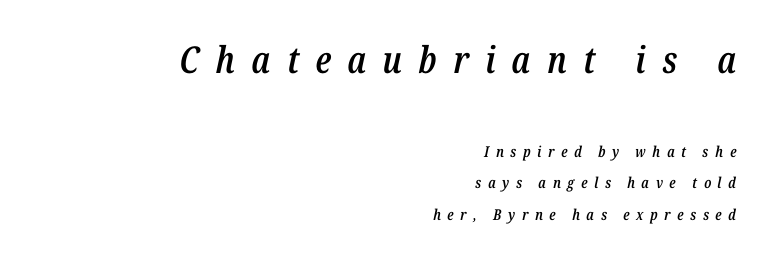
{"italic": "yes", "lean": "right", "slant_degrees": 12, "bold": "semi", "weight": "semibold", "width": "condensed", "stroke_contrast": "low", "x_height": "medium", "monospaced": "no", "underline": "no", "align": "right", "line_spacing": "loose", "line_spacing_ratio": 2.09, "letter_spacing": "wide", "letter_spacing_em": 0.44, "larger_block": "first", "size_ratio": 2.47, "glyph_px": 37}
